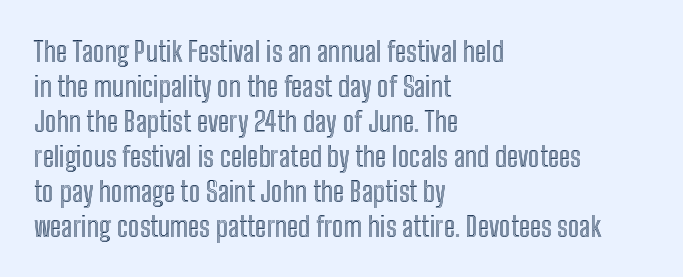
Q: Is the text italic (slanted)? A: No, it is upright.
Q: Is the text underlined? A: No.
Q: How is the paragraph aligned? A: Left-aligned.
Q: Is the spacing between letters normal or unusually wide? A: Normal.
Q: Is the spacing between lines tight, normal or loose? A: Normal.
Q: Width (condensed, normal, or wide)? A: Condensed.
Q: x-height? A: Medium.
Q: Monospaced? A: No.
